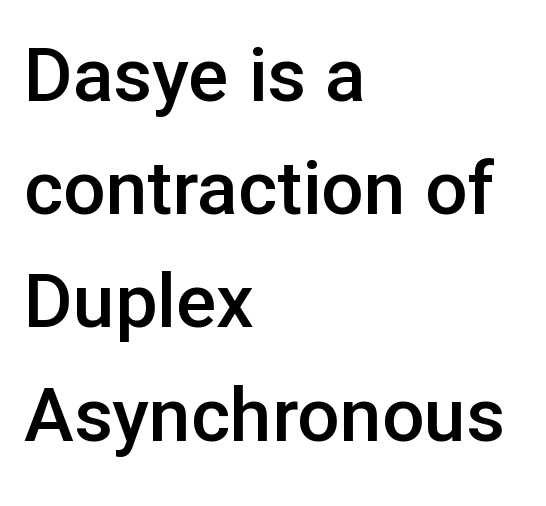
The image shows 75 px semibold sans-serif type, upright; set left-aligned, normal line spacing (1.51x), normal letter spacing, not underlined; low stroke contrast and a medium x-height.
